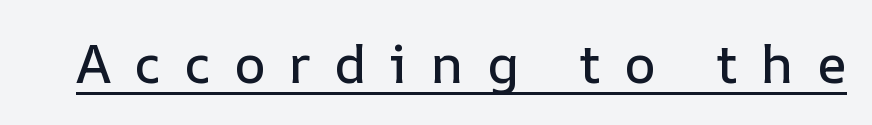
Q: Is the text italic (slanted)? A: No, it is upright.
Q: Is the text underlined? A: Yes.
Q: Is the spacing between letters normal or unusually wide? A: Unusually wide.
Q: Width (condensed, normal, or wide)? A: Normal.
Q: Stroke contrast? A: Low.
Q: x-height? A: Medium.
Q: Monospaced? A: No.
